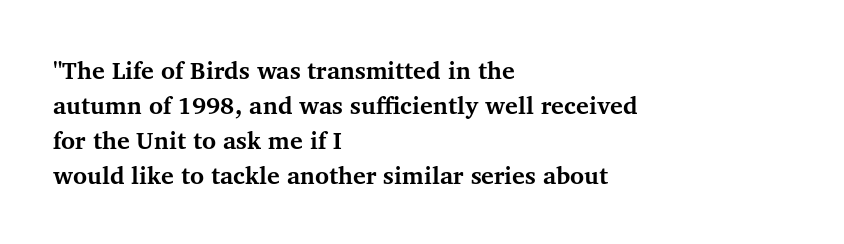
The image shows 24 px bold type, upright; set left-aligned, normal line spacing (1.46x), normal letter spacing, not underlined.
